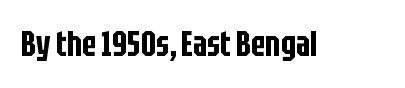
{"serif": "no", "italic": "no", "width": "condensed", "stroke_contrast": "low", "x_height": "large", "monospaced": "no", "underline": "no", "letter_spacing": "normal", "letter_spacing_em": 0.0, "glyph_px": 35}
